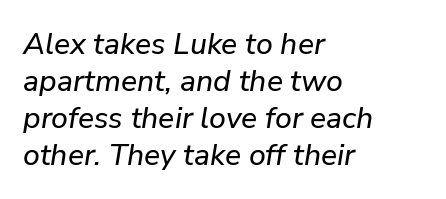
{"italic": "yes", "lean": "right", "slant_degrees": 9, "width": "normal", "stroke_contrast": "low", "x_height": "medium", "monospaced": "no", "underline": "no", "align": "left", "line_spacing_ratio": 1.23, "letter_spacing": "normal", "letter_spacing_em": 0.0, "glyph_px": 30}
